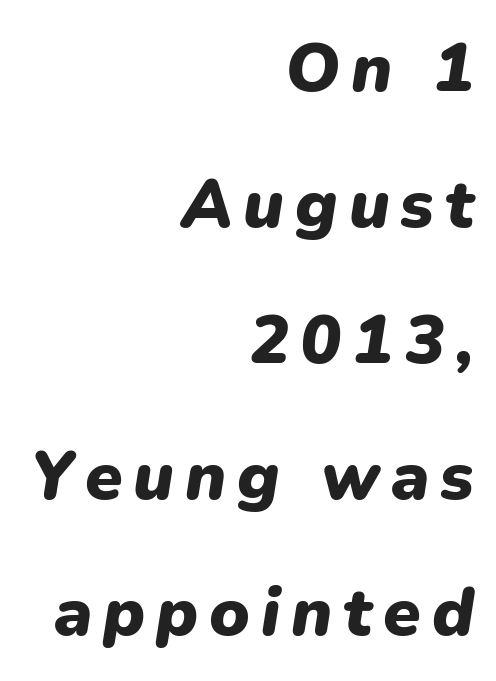
There's an unmistakable incline to the writing here. Underline: absent. The typesetting leans heavy: a genuine bold. Varying glyph widths throughout — classic text-font behaviour. Reading down the column, the eye jumps a long way to each next line. The ragged edge is on the left, which tells us the setting is flush right.
